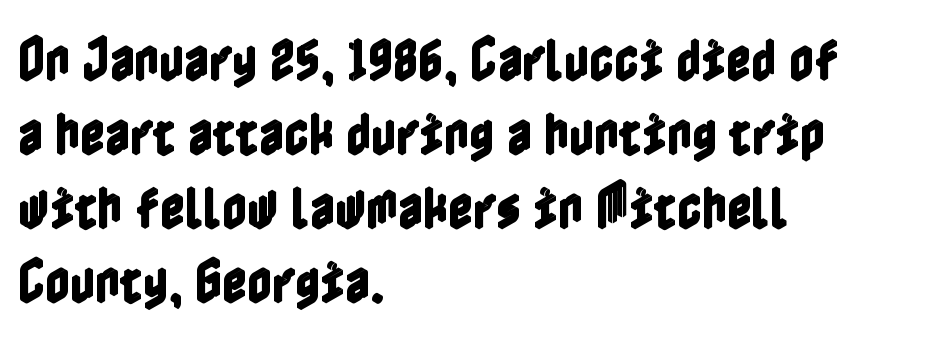
The image shows 48 px condensed type, upright; set left-aligned, normal line spacing (1.54x), normal letter spacing, not underlined; a medium x-height.
